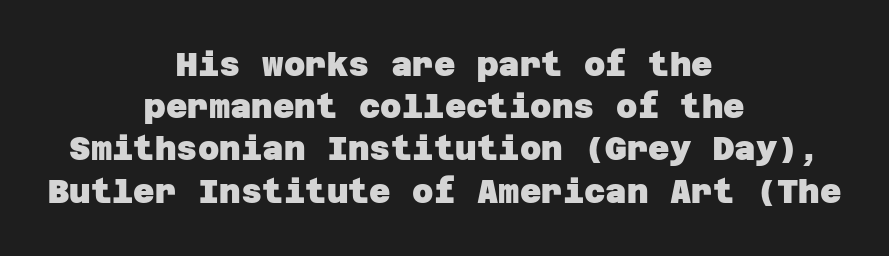
{"serif": "no", "bold": "yes", "weight": "heavy", "width": "normal", "stroke_contrast": "low", "x_height": "large", "underline": "no", "align": "center", "line_spacing": "normal", "line_spacing_ratio": 1.28, "letter_spacing": "normal", "letter_spacing_em": 0.0, "glyph_px": 33}
